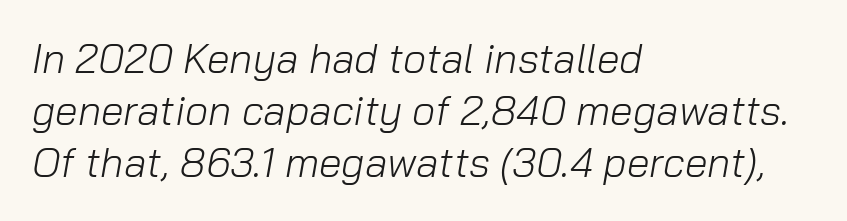
Q: Is the text bold? A: No.
Q: Is the text italic (slanted)? A: Yes, it leans right by about 10 degrees.
Q: Is the text underlined? A: No.
Q: How is the paragraph aligned? A: Left-aligned.
Q: Is the spacing between letters normal or unusually wide? A: Normal.
Q: Is the spacing between lines tight, normal or loose? A: Normal.
Q: Width (condensed, normal, or wide)? A: Normal.
Q: Stroke contrast? A: Low.
Q: x-height? A: Medium.
Q: Monospaced? A: No.
